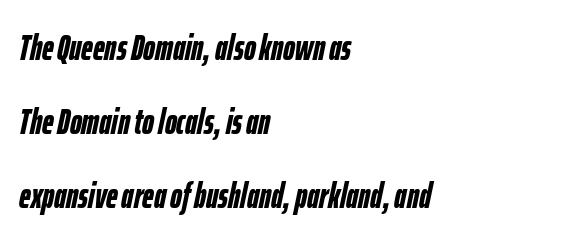
{"italic": "yes", "lean": "right", "slant_degrees": 12, "bold": "yes", "weight": "semibold", "width": "condensed", "stroke_contrast": "low", "x_height": "medium", "monospaced": "no", "underline": "no", "align": "left", "line_spacing": "loose", "line_spacing_ratio": 2.05, "letter_spacing": "normal", "letter_spacing_em": 0.0, "glyph_px": 36}
